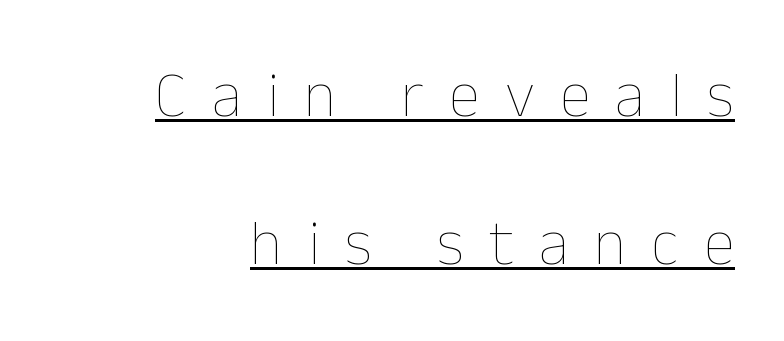
Q: Is the text bold? A: No.
Q: Is the text italic (slanted)? A: No, it is upright.
Q: Is the text underlined? A: Yes.
Q: How is the paragraph aligned? A: Right-aligned.
Q: Is the spacing between letters normal or unusually wide? A: Unusually wide.
Q: Is the spacing between lines tight, normal or loose? A: Loose.
Q: Width (condensed, normal, or wide)? A: Normal.
Q: Stroke contrast? A: Low.
Q: x-height? A: Medium.
Q: Monospaced? A: No.
